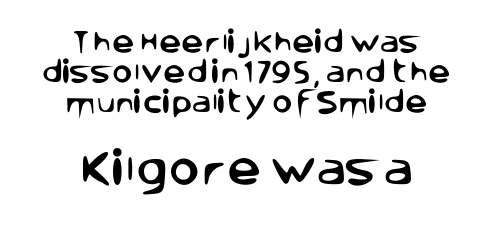
The image shows 38 px sans-serif type, upright; set centered, line spacing 1.21x, normal letter spacing, not underlined; the second (bottom) block is 1.52x larger; low stroke contrast and a large x-height.
